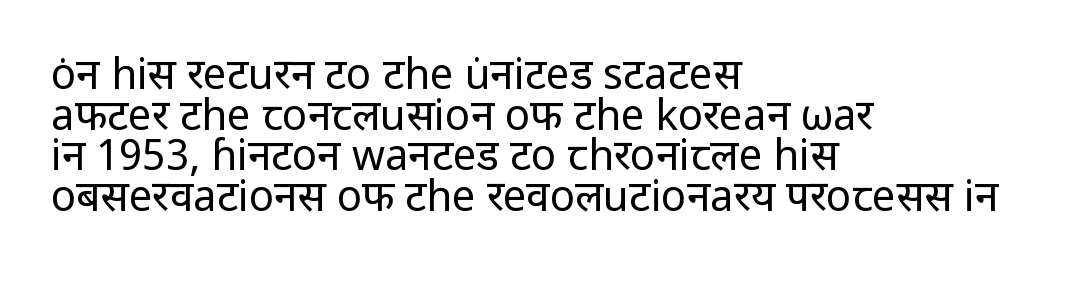
These lines keep a tight, regular rhythm from letter to letter. You could not count columns in this text — the font is proportionally spaced. No extra ink here — the face is not bold. Words float on clear page, feet unadorned.
